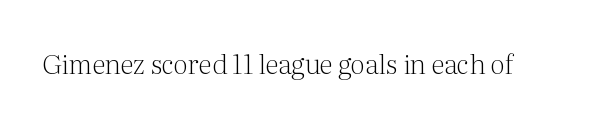
Q: Is the text bold? A: No.
Q: Is the text italic (slanted)? A: No, it is upright.
Q: Is the text underlined? A: No.
Q: Is the spacing between letters normal or unusually wide? A: Normal.
